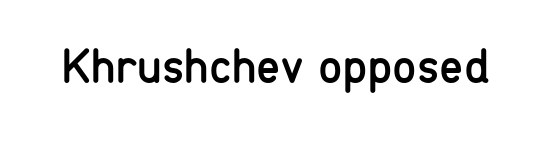
Q: Is the text bold? A: No.
Q: Is the text italic (slanted)? A: No, it is upright.
Q: Is the typeface a serif or a sans-serif typeface? A: Sans-serif.
Q: Is the text underlined? A: No.
Q: Is the spacing between letters normal or unusually wide? A: Normal.
Q: Width (condensed, normal, or wide)? A: Condensed.
Q: Stroke contrast? A: Low.
Q: x-height? A: Medium.
Q: Monospaced? A: No.
